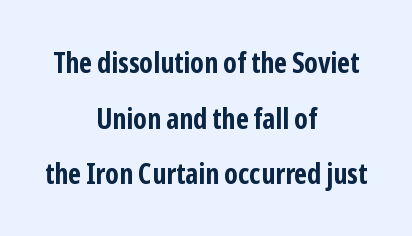
Q: Is the text bold? A: Yes.
Q: Is the text italic (slanted)? A: No, it is upright.
Q: Is the typeface a serif or a sans-serif typeface? A: Sans-serif.
Q: Is the text underlined? A: No.
Q: How is the paragraph aligned? A: Centered.
Q: Is the spacing between letters normal or unusually wide? A: Normal.
Q: Is the spacing between lines tight, normal or loose? A: Loose.
Q: Width (condensed, normal, or wide)? A: Condensed.
Q: Stroke contrast? A: Low.
Q: x-height? A: Medium.
Q: Monospaced? A: No.
